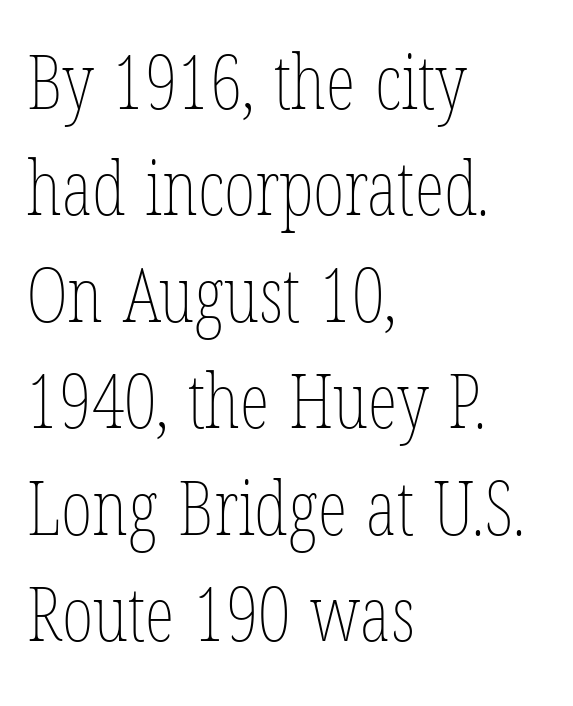
The image shows 76 px thin, condensed type, upright; set left-aligned, normal line spacing (1.4x), normal letter spacing, not underlined; low stroke contrast and a medium x-height.
